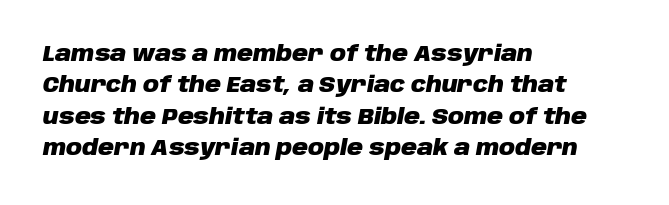
Heavy-handed strokes throughout: this text is bold. An italicized treatment has been applied to the whole sample. The vertical gap from one line to the next is medium. Caption: standard tracking, unaltered. This rendering uses left alignment, leaving the right contour irregular. The gap between lines stays unmarked.
